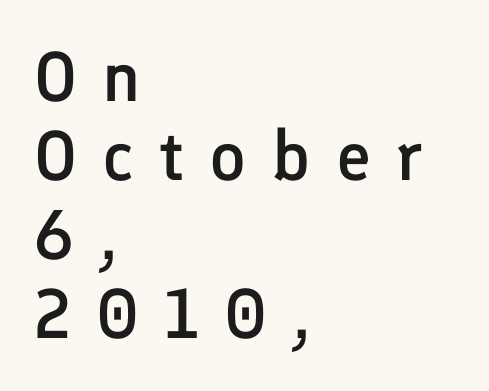
The image shows 70 px semibold sans-serif type, upright; set left-aligned, tight line spacing (1.13x), unusually wide letter spacing (+0.36 em), not underlined; low stroke contrast and a medium x-height.
